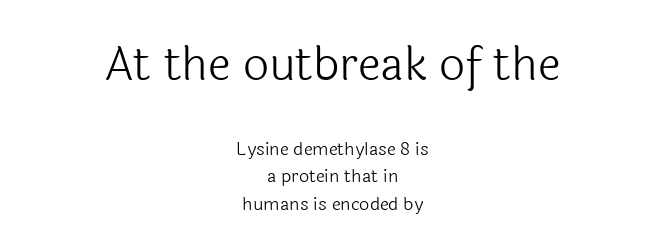
The letters sit at their default tracking, neither squeezed nor spread. Nobody drew a line under any word here. When letters stand straight like this, we call the style roman or upright. Type style note: lacks serifs. Nothing heavy about these letters — not bold at all.
